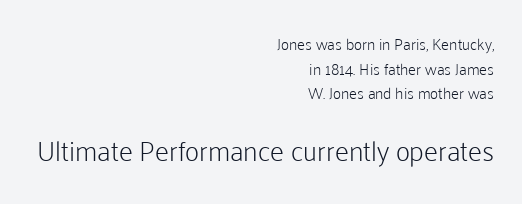
The text block is weighted toward the right margin, trailing off unevenly leftward. Quick note: underline off. Unlike a traditional serif, this face leaves its strokes unadorned. Line spacing here is normal. Glyph-to-glyph distance matches everyday printed text. The weight would be labelled regular, book, light, or lighter still.
